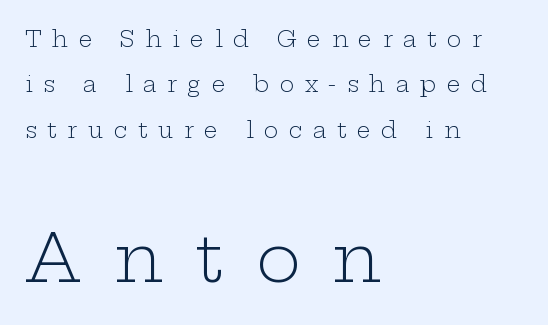
The image shows 67 px light, wide serif type, upright; set left-aligned, loose line spacing (2.06x), unusually wide letter spacing (+0.48 em), not underlined; the second (bottom) block is 3.05x larger; low stroke contrast and a medium x-height.
